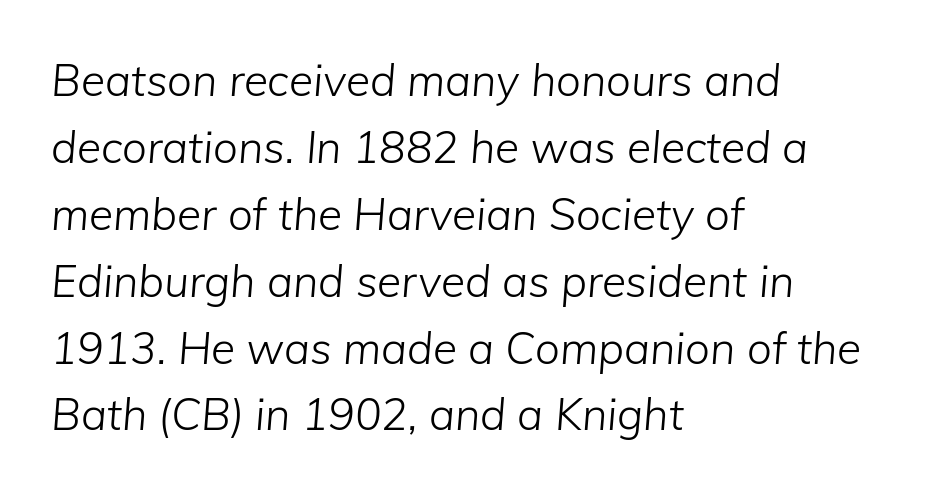
The image shows 44 px light type, italic (leaning right); set left-aligned, normal line spacing (1.52x), normal letter spacing, not underlined; low stroke contrast and a medium x-height.
